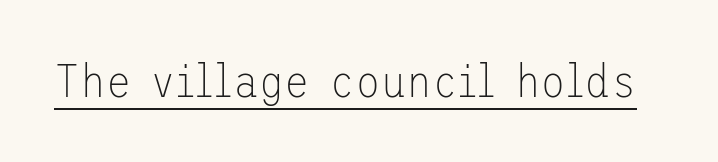
The image shows 47 px thin sans-serif type, upright; set normal letter spacing, underlined; low stroke contrast and a medium x-height.
